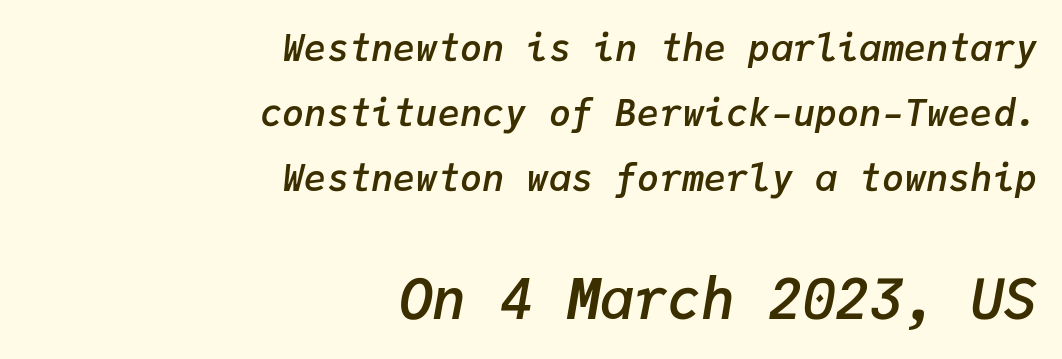
Q: Is the text bold? A: Semi-bold.
Q: Is the text italic (slanted)? A: Yes, it leans right by about 9 degrees.
Q: Is the text underlined? A: No.
Q: How is the paragraph aligned? A: Right-aligned.
Q: Is the spacing between letters normal or unusually wide? A: Normal.
Q: Which block of text is set in a larger size, the first (top) or the second (bottom)? A: The second (bottom) one.
Q: Width (condensed, normal, or wide)? A: Normal.
Q: Stroke contrast? A: Low.
Q: x-height? A: Medium.
Q: Monospaced? A: Yes.
